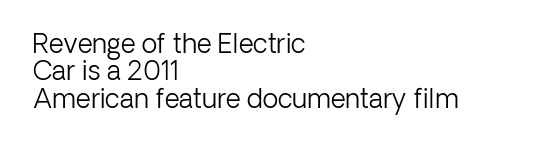
Check under the words: just untouched page. Style check: upright. Leading: reduced. Observe the ordinary spacing: letters are neighbours, not strangers.
